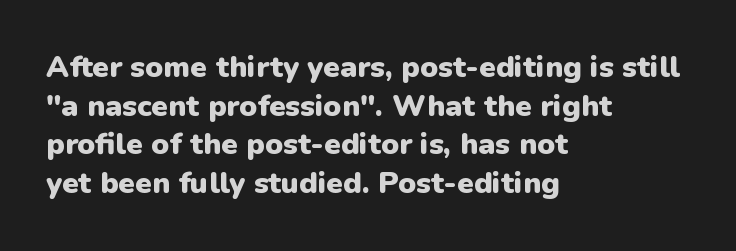
Stroke terminals: plain, sans-serif. The sample has been set heavy, in full bold. Posture: vertical. The rows are spaced the way most documents space them.
